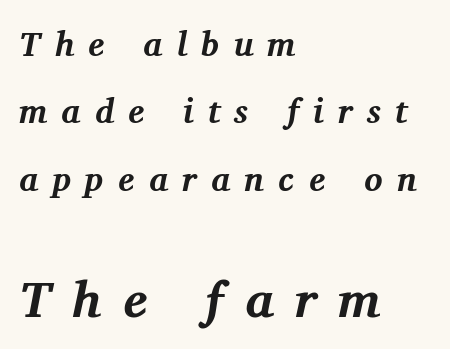
The image shows 51 px bold serif type, italic (leaning right); set left-aligned, loose line spacing (1.98x), unusually wide letter spacing (+0.42 em), not underlined; the second (bottom) block is 1.5x larger; medium stroke contrast and a medium x-height.
